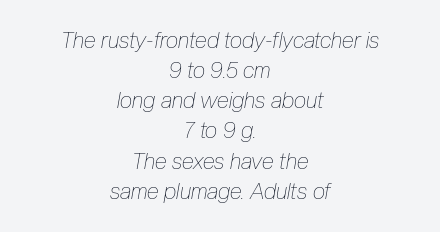
The image shows 22 px text type, italic (leaning right); set centered, normal line spacing (1.37x), normal letter spacing, not underlined.
